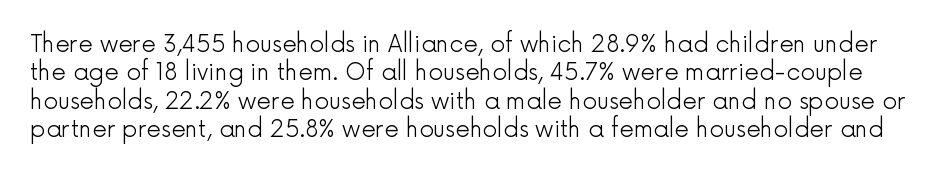
{"italic": "no", "bold": "no", "underline": "no", "line_spacing_ratio": 1.23, "letter_spacing": "normal", "letter_spacing_em": 0.0, "glyph_px": 23}
